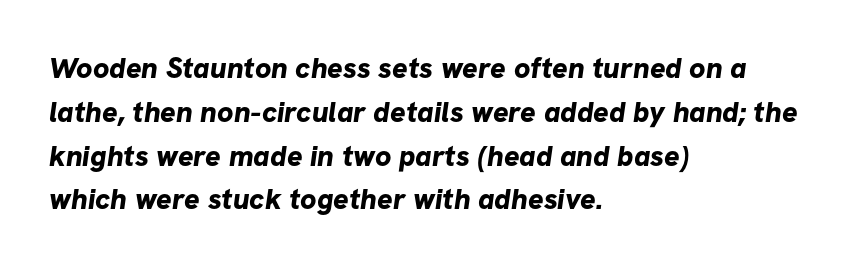
Type without underlining. In terms of leading, this rendering sits right in the middle. These lines are rendered in a variable-pitch font. Horizontal alignment here is leftward, the default for most running prose. Inter-character spacing is left at the font's built-in metrics.
